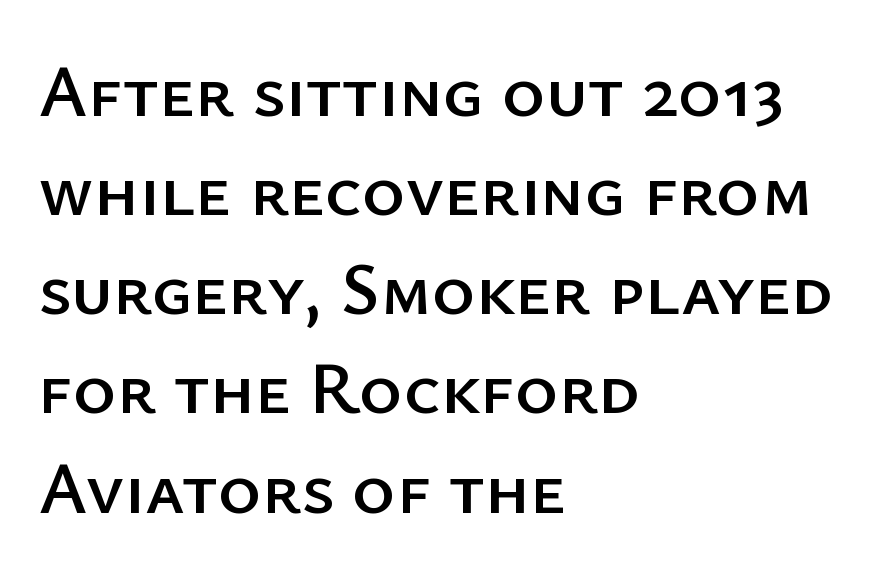
Q: Is the text italic (slanted)? A: No, it is upright.
Q: Is the typeface a serif or a sans-serif typeface? A: Sans-serif.
Q: Is the text underlined? A: No.
Q: How is the paragraph aligned? A: Left-aligned.
Q: Is the spacing between letters normal or unusually wide? A: Normal.
Q: Is the spacing between lines tight, normal or loose? A: Normal.
Q: Width (condensed, normal, or wide)? A: Normal.
Q: Stroke contrast? A: Low.
Q: x-height? A: Medium.
Q: Monospaced? A: No.
